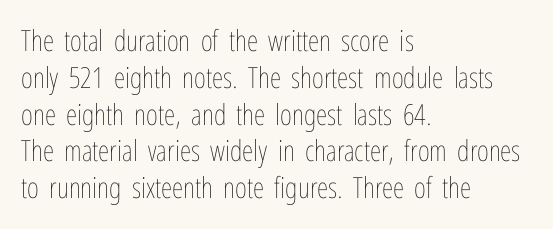
{"italic": "no", "bold": "no", "weight": "thin", "width": "condensed", "stroke_contrast": "low", "x_height": "medium", "monospaced": "no", "underline": "no", "align": "left", "line_spacing": "normal", "line_spacing_ratio": 1.27, "letter_spacing": "normal", "letter_spacing_em": 0.0, "glyph_px": 29}
